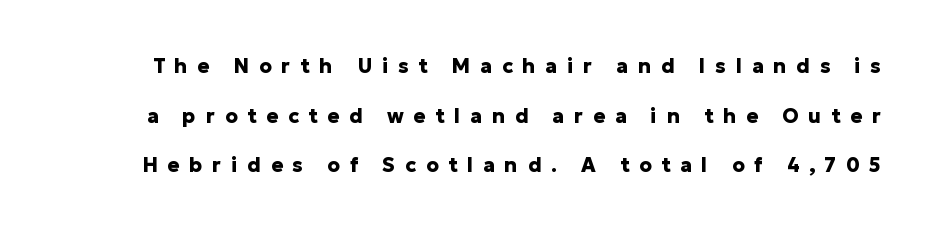
The strokes are fattened all the way to bold. Leading: increased. Lines of text with bare space underneath. The letterforms stand isolated, each surrounded by extra space.
